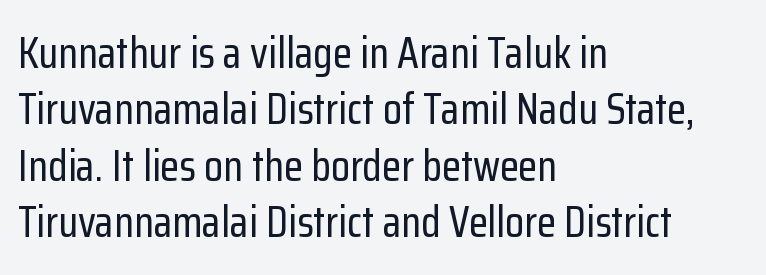
{"serif": "no", "italic": "no", "width": "condensed", "stroke_contrast": "low", "x_height": "medium", "monospaced": "no", "underline": "no", "align": "left", "line_spacing": "normal", "line_spacing_ratio": 1.28, "letter_spacing": "normal", "letter_spacing_em": 0.0, "glyph_px": 44}
